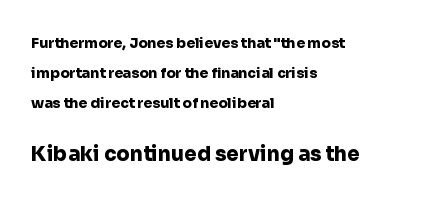
{"italic": "no", "bold": "yes", "underline": "no", "align": "left", "line_spacing": "loose", "line_spacing_ratio": 2.13, "letter_spacing": "normal", "letter_spacing_em": 0.0, "larger_block": "second", "size_ratio": 1.43, "glyph_px": 20}
